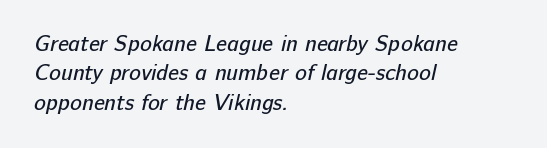
Q: Is the text bold? A: No.
Q: Is the text underlined? A: No.
Q: How is the paragraph aligned? A: Left-aligned.
Q: Is the spacing between letters normal or unusually wide? A: Normal.
Q: Is the spacing between lines tight, normal or loose? A: Normal.
